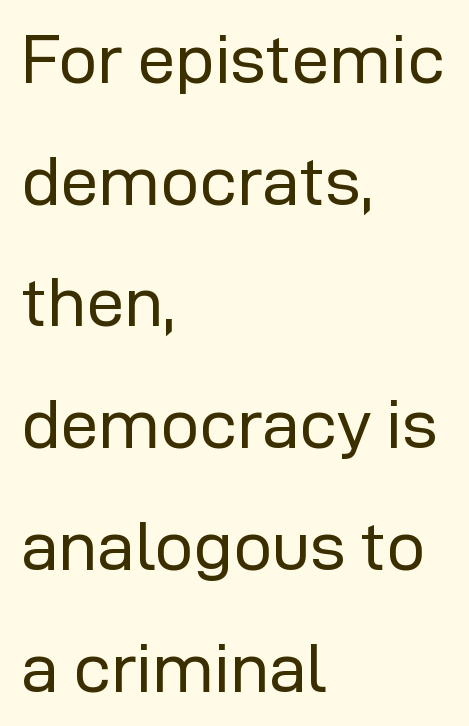
{"serif": "no", "italic": "no", "bold": "no", "weight": "regular", "width": "normal", "stroke_contrast": "low", "x_height": "medium", "monospaced": "no", "underline": "no", "align": "left", "line_spacing_ratio": 1.79, "letter_spacing": "normal", "letter_spacing_em": 0.0, "glyph_px": 68}
